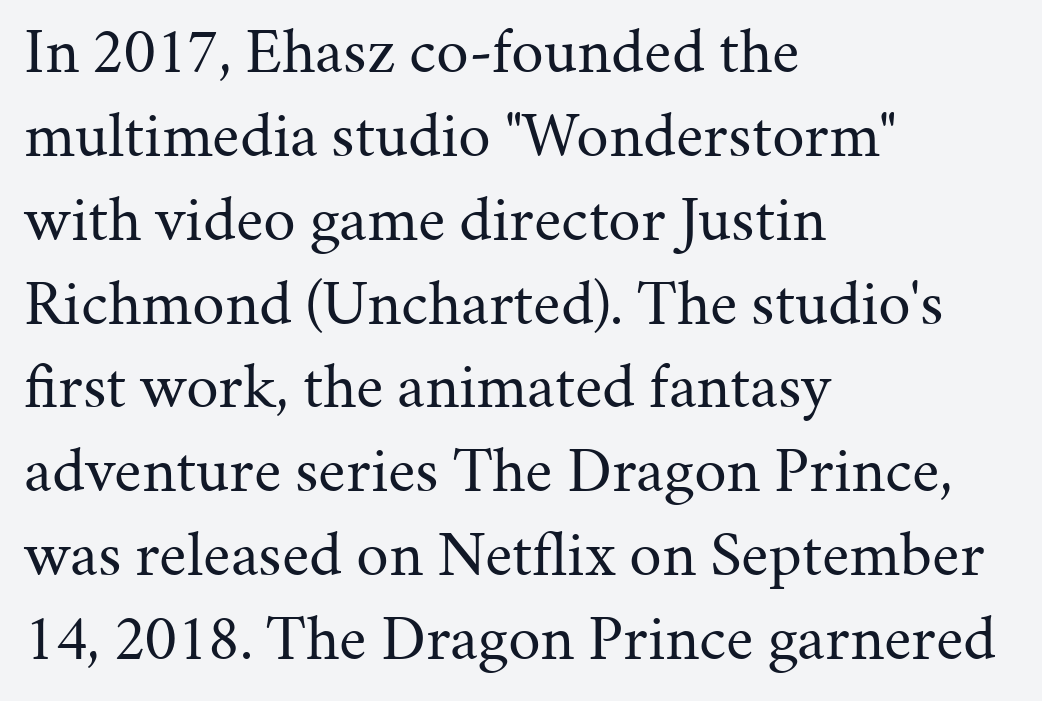
{"serif": "yes", "italic": "no", "bold": "no", "weight": "regular", "width": "normal", "stroke_contrast": "medium", "x_height": "medium", "monospaced": "no", "underline": "no", "align": "left", "line_spacing": "normal", "line_spacing_ratio": 1.29, "letter_spacing": "normal", "letter_spacing_em": 0.0, "glyph_px": 65}
